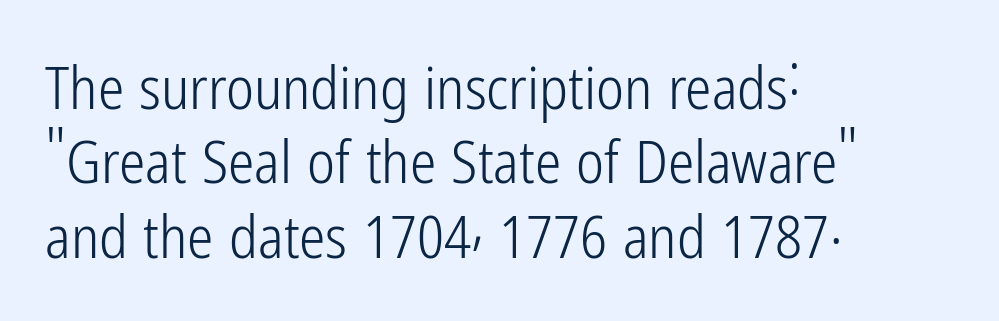
Q: Is the text bold? A: No.
Q: Is the text italic (slanted)? A: No, it is upright.
Q: Is the typeface a serif or a sans-serif typeface? A: Sans-serif.
Q: Is the text underlined? A: No.
Q: How is the paragraph aligned? A: Left-aligned.
Q: Is the spacing between letters normal or unusually wide? A: Normal.
Q: Is the spacing between lines tight, normal or loose? A: Normal.
Q: Width (condensed, normal, or wide)? A: Condensed.
Q: Stroke contrast? A: Low.
Q: x-height? A: Medium.
Q: Monospaced? A: No.
